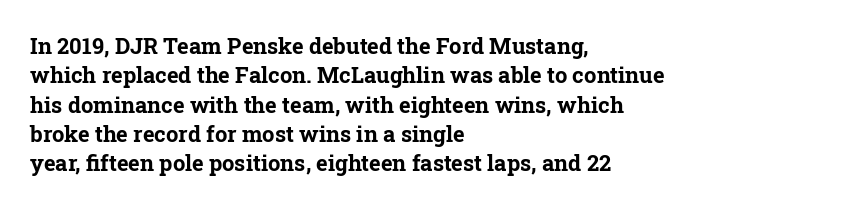
Every character sits straight up, as roman type does. Visually the block forms a straight wall on the left and a jagged coastline on the right. I'd describe the lettering as bold — thick and assertive. Unmarked baselines from the first word to the last.
